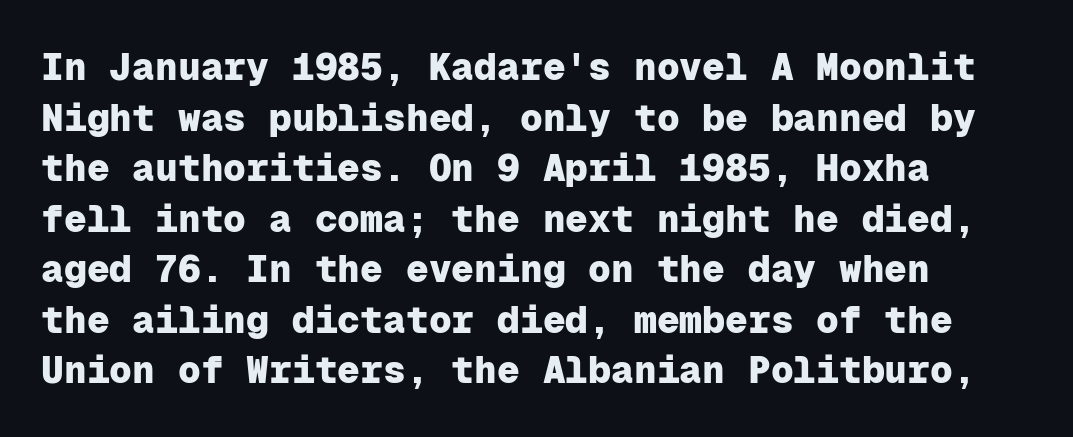
The image shows 38 px heavy sans-serif type, upright, monospaced; set left-aligned, normal line spacing (1.33x), normal letter spacing, not underlined; low stroke contrast and a medium x-height.
